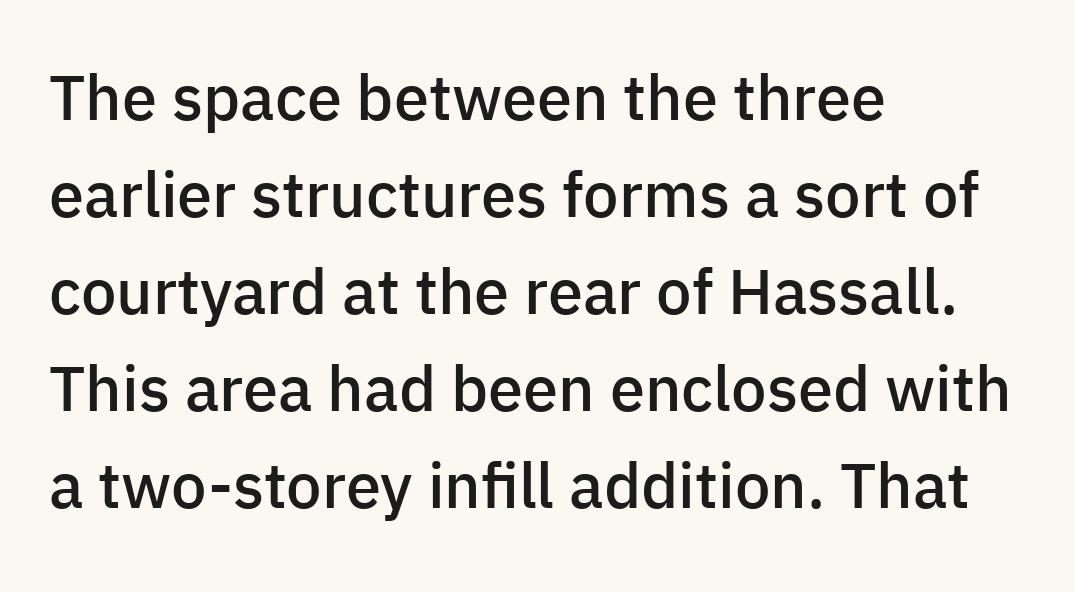
No feet cap the strokes, marking this as sans-serif type. This rendering features lettering with no underline. Is the block centered? No — it sits flush against the left margin. Each letter keeps its own natural width here, so spacing adapts to shape. The letters sit at their default tracking, neither squeezed nor spread.
